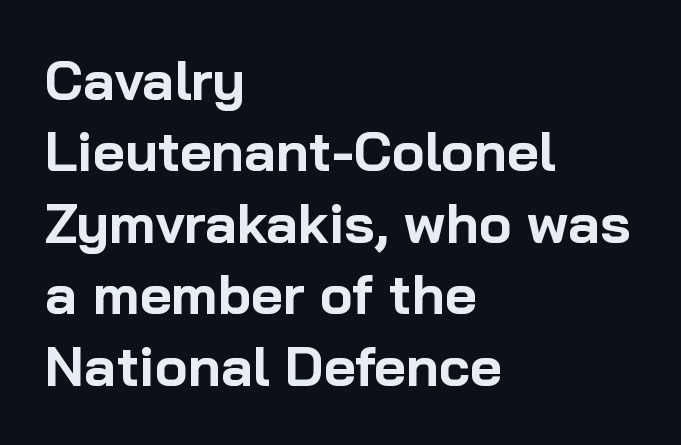
A bare baseline throughout the passage. A typesetter would mark this as roman, not italic. Caption: standard tracking, unaltered. Spacing verdict: proportional, widths tailored to each character.
